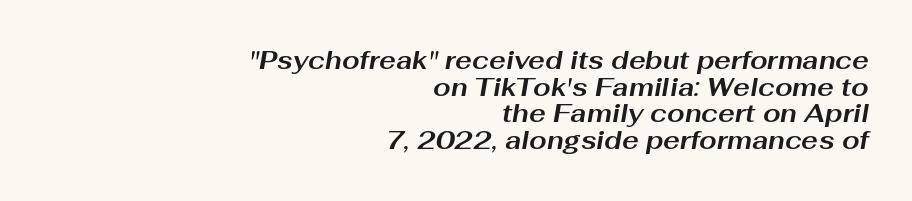
In terms of weight, the rendering is a true, heavy bold. This sample uses an oblique cut, with every glyph tilted off the vertical. This rendering uses right alignment, leaving the left contour irregular. Very little white space separates one row of letters from the next. Honestly, there is no underline to notice here at all.
